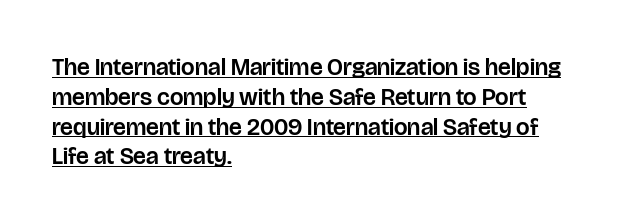
Q: Is the text italic (slanted)? A: No, it is upright.
Q: Is the text underlined? A: Yes.
Q: How is the paragraph aligned? A: Left-aligned.
Q: Is the spacing between letters normal or unusually wide? A: Normal.
